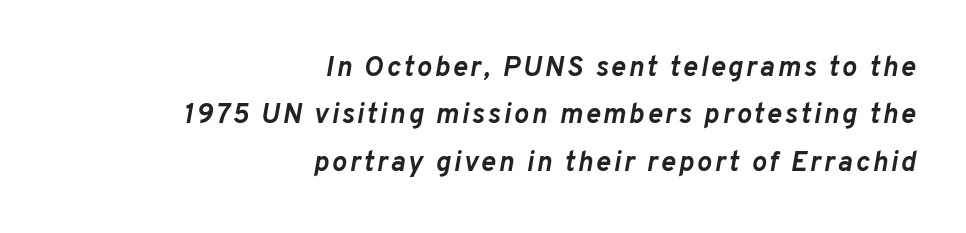
Is there much room between lines? A standard amount, neither cramped nor airy. The words here are not underlined. The rendering uses natural spacing where letterforms have individual widths. The whole block is typeset with a tilt. Every letter is thick-stroked: bold, no question. Typeset ragged left — the right edge is the straight one.
